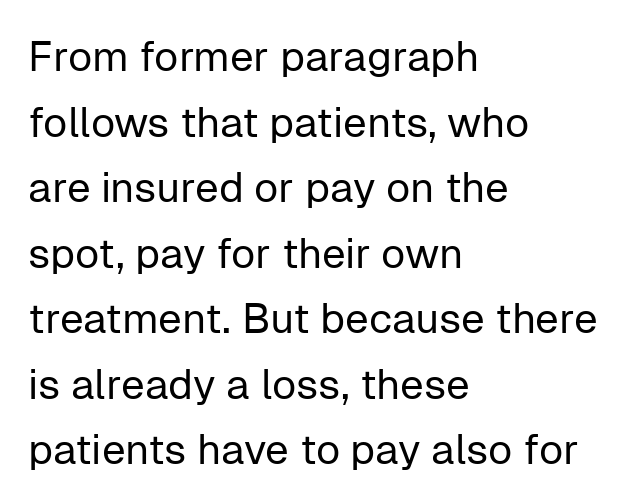
The image shows 42 px regular-weight sans-serif type, upright; set left-aligned, normal line spacing (1.56x), normal letter spacing, not underlined; low stroke contrast and a medium x-height.
